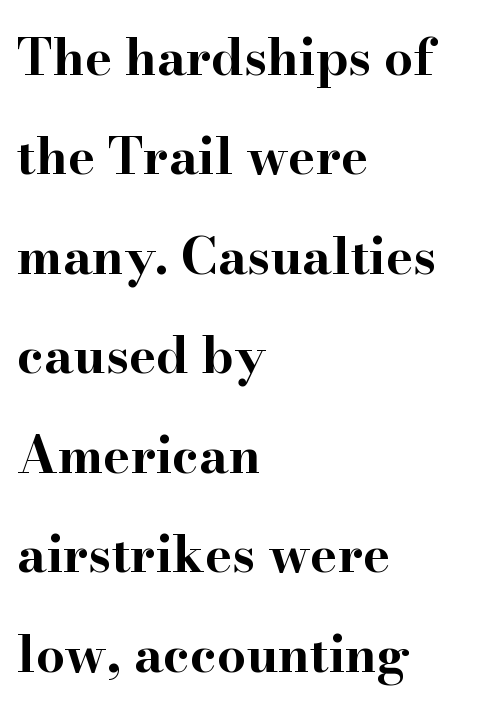
Q: Is the text bold? A: Yes.
Q: Is the text italic (slanted)? A: No, it is upright.
Q: Is the typeface a serif or a sans-serif typeface? A: Serif.
Q: Is the text underlined? A: No.
Q: How is the paragraph aligned? A: Left-aligned.
Q: Is the spacing between letters normal or unusually wide? A: Normal.
Q: Is the spacing between lines tight, normal or loose? A: Loose.
Q: Width (condensed, normal, or wide)? A: Wide.
Q: Stroke contrast? A: High.
Q: x-height? A: Small.
Q: Monospaced? A: No.
